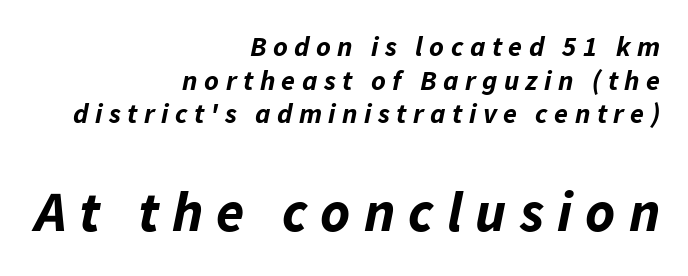
{"italic": "yes", "lean": "right", "slant_degrees": 11, "bold": "yes", "weight": "bold", "width": "normal", "stroke_contrast": "low", "x_height": "medium", "monospaced": "no", "underline": "no", "align": "right", "line_spacing_ratio": 1.2, "letter_spacing": "wide", "letter_spacing_em": 0.23, "larger_block": "second", "size_ratio": 2.04, "glyph_px": 57}
